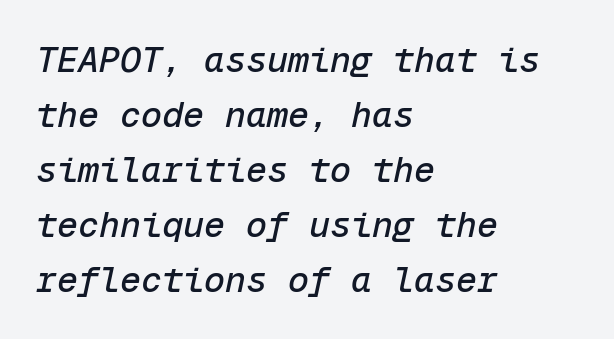
Q: Is the text italic (slanted)? A: Yes, it leans right by about 12 degrees.
Q: Is the text underlined? A: No.
Q: How is the paragraph aligned? A: Left-aligned.
Q: Is the spacing between letters normal or unusually wide? A: Normal.
Q: Is the spacing between lines tight, normal or loose? A: Normal.
Q: Width (condensed, normal, or wide)? A: Normal.
Q: Stroke contrast? A: Low.
Q: x-height? A: Medium.
Q: Monospaced? A: Yes.
